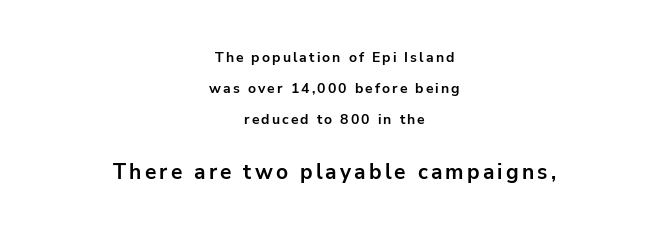
{"italic": "no", "bold": "yes", "underline": "no", "align": "center", "line_spacing": "loose", "line_spacing_ratio": 2.22, "larger_block": "second", "size_ratio": 1.5, "glyph_px": 21}
